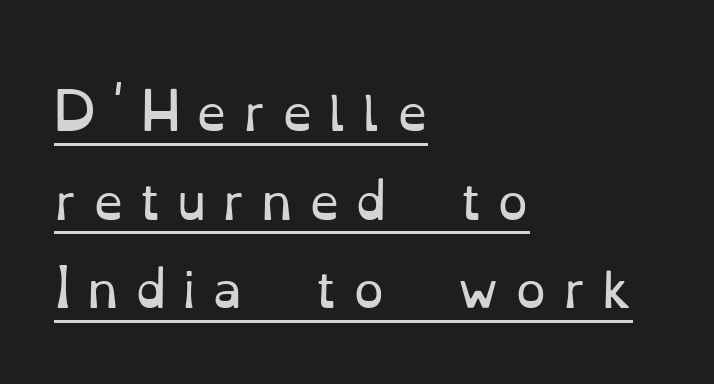
Q: Is the text bold? A: No.
Q: Is the text italic (slanted)? A: No, it is upright.
Q: Is the typeface a serif or a sans-serif typeface? A: Serif.
Q: Is the text underlined? A: Yes.
Q: How is the paragraph aligned? A: Left-aligned.
Q: Is the spacing between letters normal or unusually wide? A: Unusually wide.
Q: Width (condensed, normal, or wide)? A: Normal.
Q: Stroke contrast? A: Low.
Q: x-height? A: Small.
Q: Monospaced? A: No.
